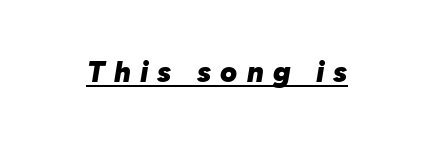
Q: Is the text bold? A: Yes.
Q: Is the text italic (slanted)? A: Yes, it leans right by about 10 degrees.
Q: Is the text underlined? A: Yes.
Q: Is the spacing between letters normal or unusually wide? A: Unusually wide.
Q: Width (condensed, normal, or wide)? A: Normal.
Q: Stroke contrast? A: Low.
Q: x-height? A: Medium.
Q: Monospaced? A: No.
